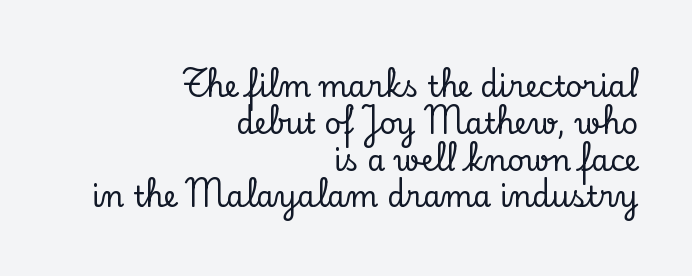
The face used here is proportionally spaced, like ordinary book or web type. The passage shown is not underscored anywhere. A flush-right, rag-left setting is used for this passage. If you measured baseline to baseline, you'd find a middling distance. Compared with typical body copy, the letter spacing here is the same.
